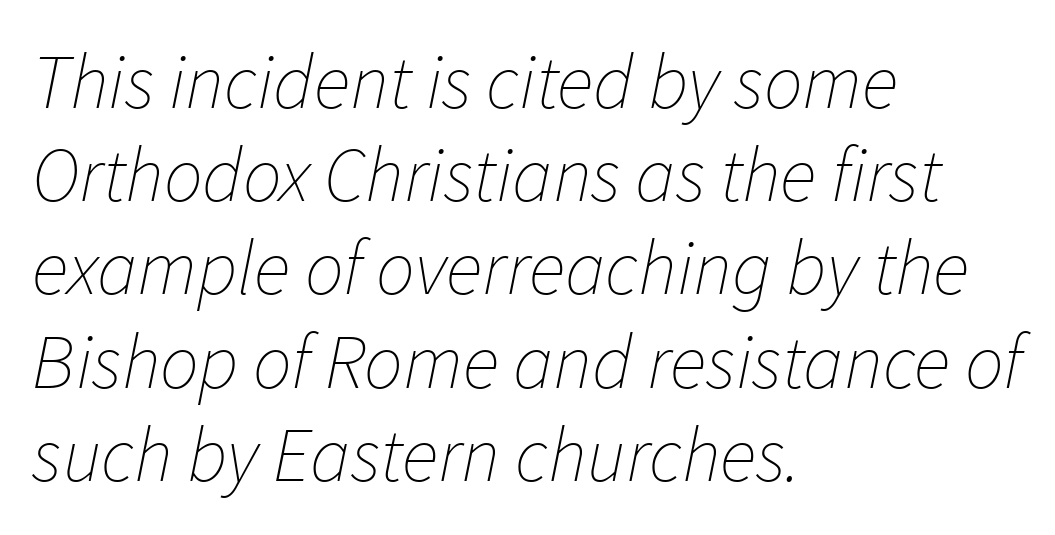
This sample is left-justified, so line endings fall wherever the words run out. The face used here has a pronounced slope to its letters. The line texture is even and compact thanks to regular tracking. Underlining? Definitely not there. Summary of weight: not heavy and not bold. Proportional: the letters do not fall into vertical columns.
